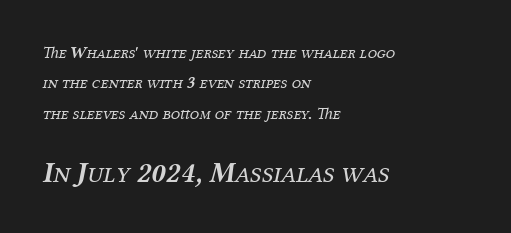
Q: Is the text bold? A: No.
Q: Is the text italic (slanted)? A: Yes, it leans right by about 12 degrees.
Q: Is the typeface a serif or a sans-serif typeface? A: Serif.
Q: Is the text underlined? A: No.
Q: How is the paragraph aligned? A: Left-aligned.
Q: Is the spacing between letters normal or unusually wide? A: Normal.
Q: Which block of text is set in a larger size, the first (top) or the second (bottom)? A: The second (bottom) one.
Q: Width (condensed, normal, or wide)? A: Normal.
Q: Stroke contrast? A: Medium.
Q: x-height? A: Medium.
Q: Monospaced? A: No.
